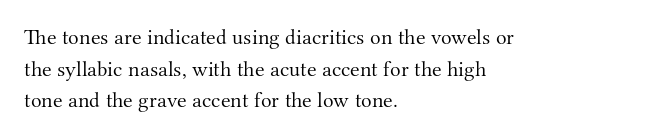
Ordinary non-slanted type is in use. Whoever set this chose a conventional vertical rhythm. Nothing unusual about the tracking: characters are spaced as the font intends. Every row of glyphs begins at an identical x-position on the left.
